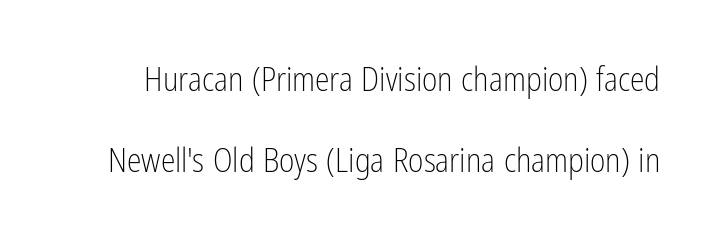
Q: Is the text bold? A: No.
Q: Is the text italic (slanted)? A: No, it is upright.
Q: Is the typeface a serif or a sans-serif typeface? A: Sans-serif.
Q: Is the text underlined? A: No.
Q: Is the spacing between letters normal or unusually wide? A: Normal.
Q: Is the spacing between lines tight, normal or loose? A: Loose.
Q: Width (condensed, normal, or wide)? A: Condensed.
Q: Stroke contrast? A: Low.
Q: x-height? A: Medium.
Q: Monospaced? A: No.
